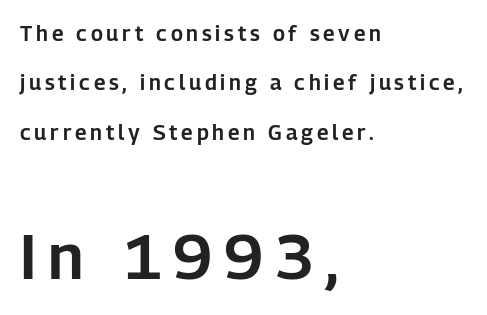
Q: Is the text italic (slanted)? A: No, it is upright.
Q: Is the typeface a serif or a sans-serif typeface? A: Sans-serif.
Q: Is the text underlined? A: No.
Q: How is the paragraph aligned? A: Left-aligned.
Q: Is the spacing between lines tight, normal or loose? A: Loose.
Q: Which block of text is set in a larger size, the first (top) or the second (bottom)? A: The second (bottom) one.
Q: Width (condensed, normal, or wide)? A: Normal.
Q: Stroke contrast? A: Low.
Q: x-height? A: Medium.
Q: Monospaced? A: No.
